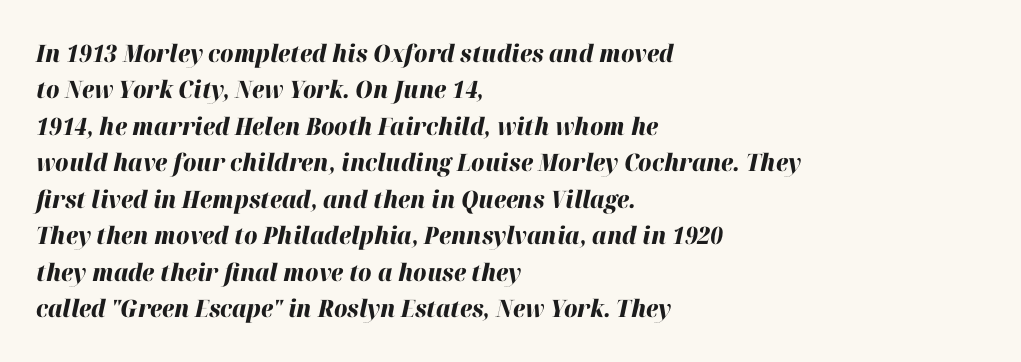
Left-aligned paragraph, ragged on the right. No extra tracking has been applied to these lines. The font's italic variant was chosen for this text. Letters rest on an invisible, unmarked baseline.
